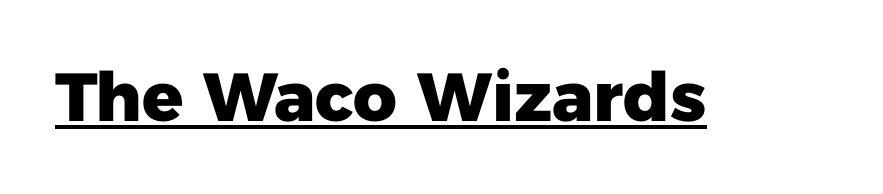
{"serif": "no", "italic": "no", "bold": "yes", "weight": "heavy", "width": "normal", "stroke_contrast": "low", "x_height": "medium", "monospaced": "no", "underline": "yes", "letter_spacing": "normal", "letter_spacing_em": 0.0, "glyph_px": 68}
